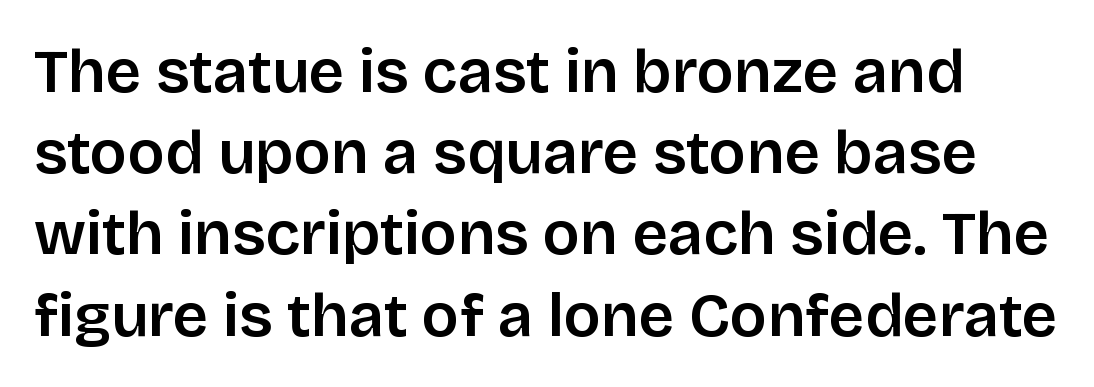
{"serif": "no", "italic": "no", "width": "normal", "stroke_contrast": "low", "x_height": "large", "monospaced": "no", "underline": "no", "line_spacing": "normal", "line_spacing_ratio": 1.31, "letter_spacing": "normal", "letter_spacing_em": 0.0, "glyph_px": 62}
